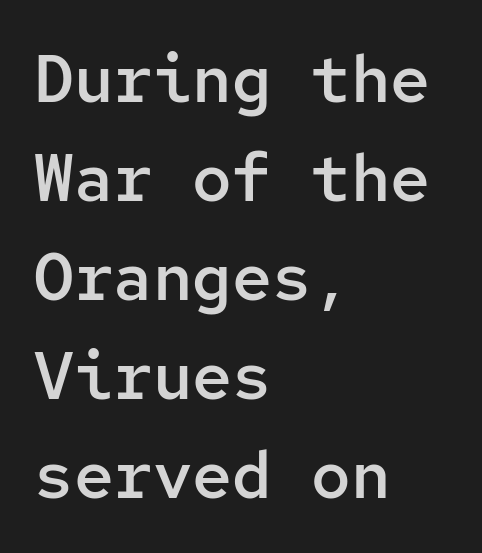
Stroke terminals: plain, sans-serif. This sample uses an upright cut, with every glyph sitting square on the baseline. The baseline area is clear. The letters sit at their default tracking, neither squeezed nor spread. Regular leading.
